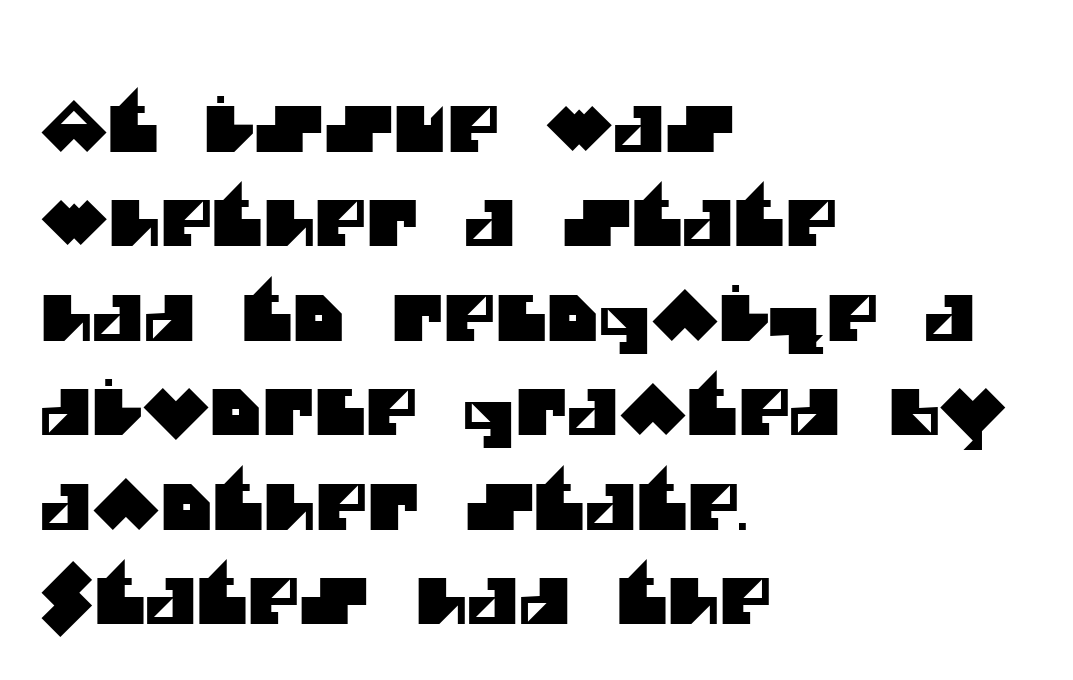
{"serif": "no", "width": "normal", "stroke_contrast": "medium", "x_height": "large", "monospaced": "no", "underline": "no", "align": "left", "line_spacing": "normal", "line_spacing_ratio": 1.5, "letter_spacing": "normal", "letter_spacing_em": 0.0, "glyph_px": 63}
